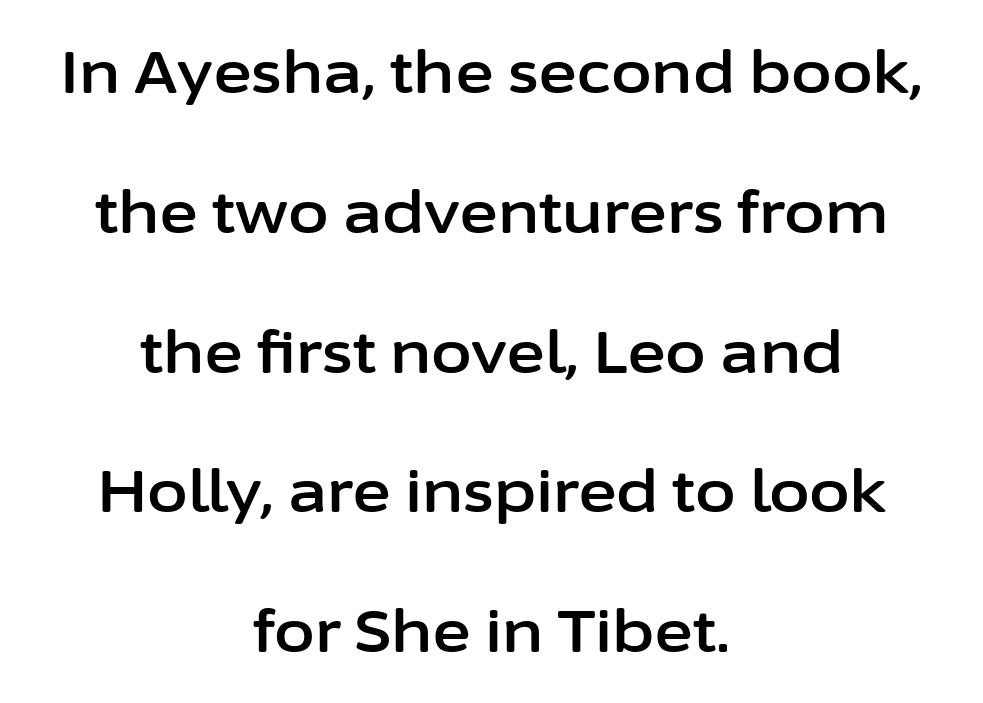
{"serif": "no", "italic": "no", "width": "normal", "stroke_contrast": "low", "x_height": "medium", "monospaced": "no", "underline": "no", "align": "center", "line_spacing": "loose", "line_spacing_ratio": 2.37, "letter_spacing": "normal", "letter_spacing_em": 0.0, "glyph_px": 59}
